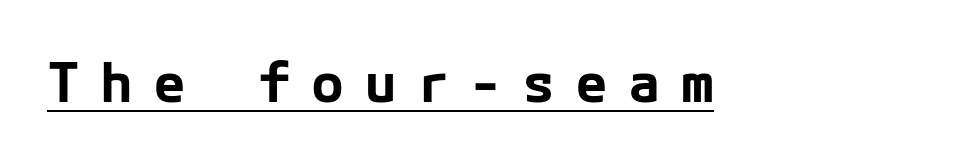
The image shows 55 px bold sans-serif type, upright; set unusually wide letter spacing (+0.36 em), underlined; low stroke contrast and a medium x-height.
